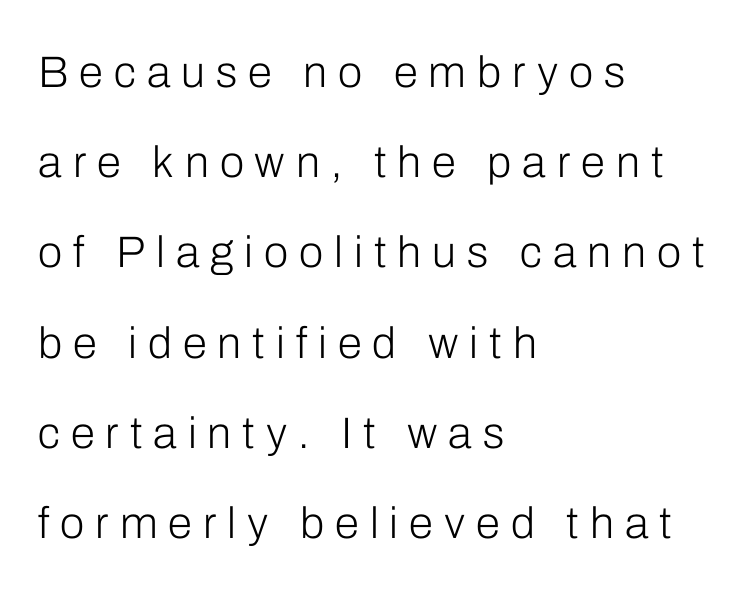
{"serif": "no", "italic": "no", "bold": "no", "weight": "light", "width": "normal", "stroke_contrast": "low", "x_height": "medium", "monospaced": "no", "underline": "no", "align": "left", "line_spacing": "loose", "line_spacing_ratio": 2.05, "letter_spacing": "wide", "letter_spacing_em": 0.25, "glyph_px": 44}
